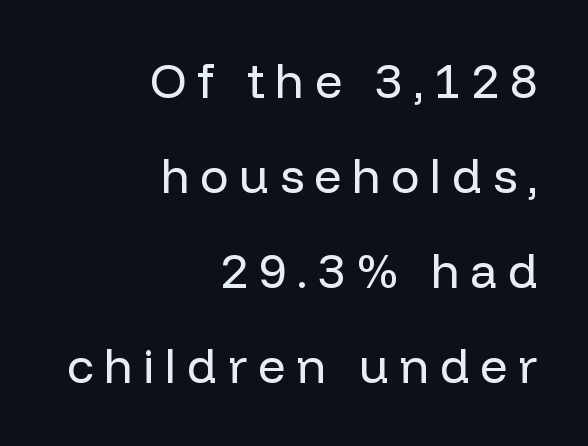
{"serif": "no", "italic": "no", "bold": "no", "weight": "regular", "width": "normal", "stroke_contrast": "low", "x_height": "medium", "monospaced": "no", "underline": "no", "align": "right", "line_spacing": "loose", "line_spacing_ratio": 1.98, "letter_spacing": "wide", "letter_spacing_em": 0.22, "glyph_px": 48}
